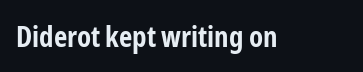
Q: Is the text bold? A: Yes.
Q: Is the text italic (slanted)? A: No, it is upright.
Q: Is the typeface a serif or a sans-serif typeface? A: Sans-serif.
Q: Is the text underlined? A: No.
Q: Is the spacing between letters normal or unusually wide? A: Normal.
Q: Width (condensed, normal, or wide)? A: Condensed.
Q: Stroke contrast? A: Low.
Q: x-height? A: Medium.
Q: Monospaced? A: No.
